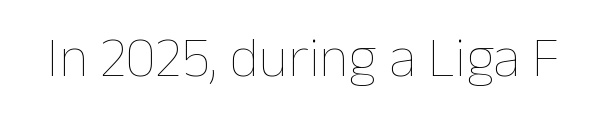
The face looks like a standard text weight, possibly lighter. Rendered with straight, roman letterforms. Quick note: underline off. You could not count columns in this text — the font is proportionally spaced. Is the letter spacing exaggerated? No — it looks like the ordinary default.
